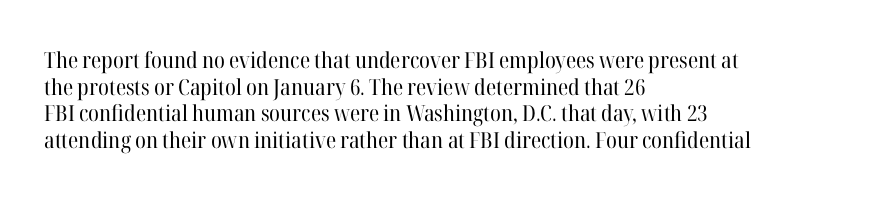
The image shows 22 px text type, upright; set left-aligned, line spacing 1.21x, normal letter spacing, not underlined.
